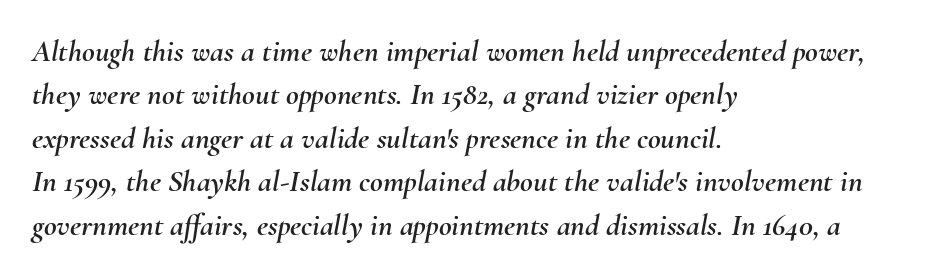
The image shows 31 px text type, italic (leaning right); set left-aligned, normal line spacing (1.4x), normal letter spacing, not underlined; medium stroke contrast and a small x-height.
